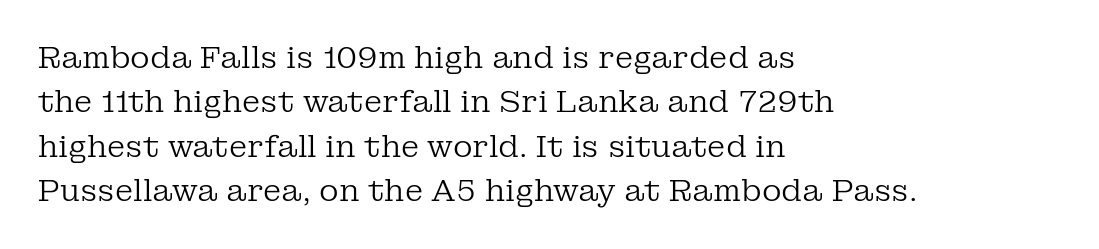
The image shows 30 px regular-weight serif type, upright; set left-aligned, normal line spacing (1.48x), normal letter spacing, not underlined; low stroke contrast and a medium x-height.
